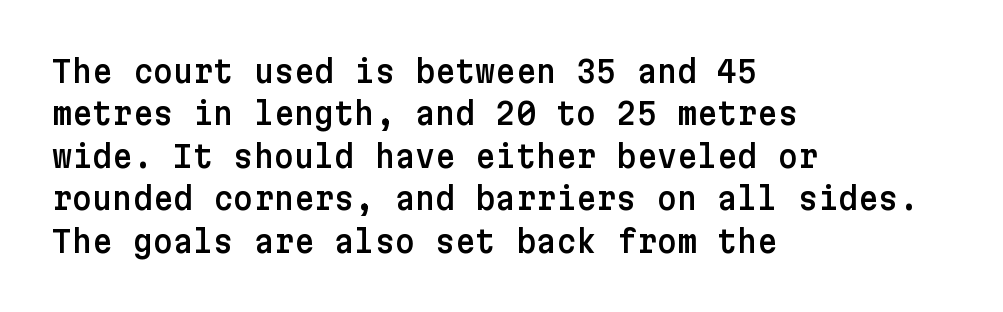
{"serif": "no", "italic": "no", "width": "normal", "stroke_contrast": "low", "x_height": "medium", "underline": "no", "align": "left", "line_spacing": "normal", "line_spacing_ratio": 1.37, "letter_spacing": "normal", "letter_spacing_em": 0.0, "glyph_px": 31}
